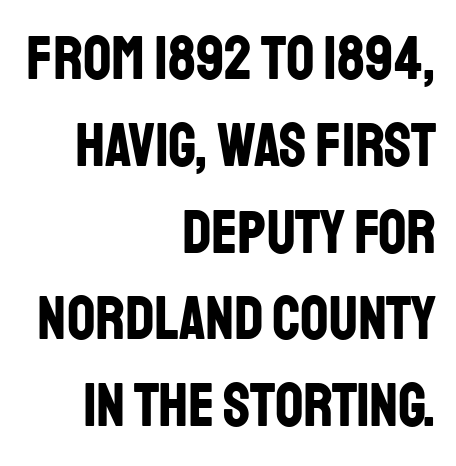
Q: Is the text bold? A: Yes.
Q: Is the text italic (slanted)? A: No, it is upright.
Q: Is the typeface a serif or a sans-serif typeface? A: Sans-serif.
Q: Is the text underlined? A: No.
Q: How is the paragraph aligned? A: Right-aligned.
Q: Is the spacing between letters normal or unusually wide? A: Normal.
Q: Is the spacing between lines tight, normal or loose? A: Normal.
Q: Width (condensed, normal, or wide)? A: Condensed.
Q: Stroke contrast? A: Low.
Q: x-height? A: Large.
Q: Monospaced? A: No.
